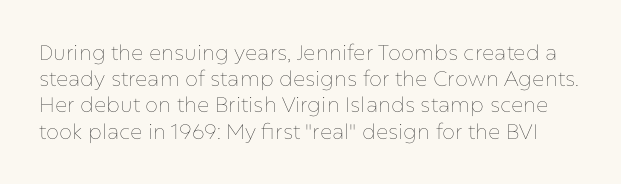
{"italic": "no", "bold": "no", "underline": "no", "line_spacing": "normal", "line_spacing_ratio": 1.25, "letter_spacing": "normal", "letter_spacing_em": 0.0, "glyph_px": 21}
